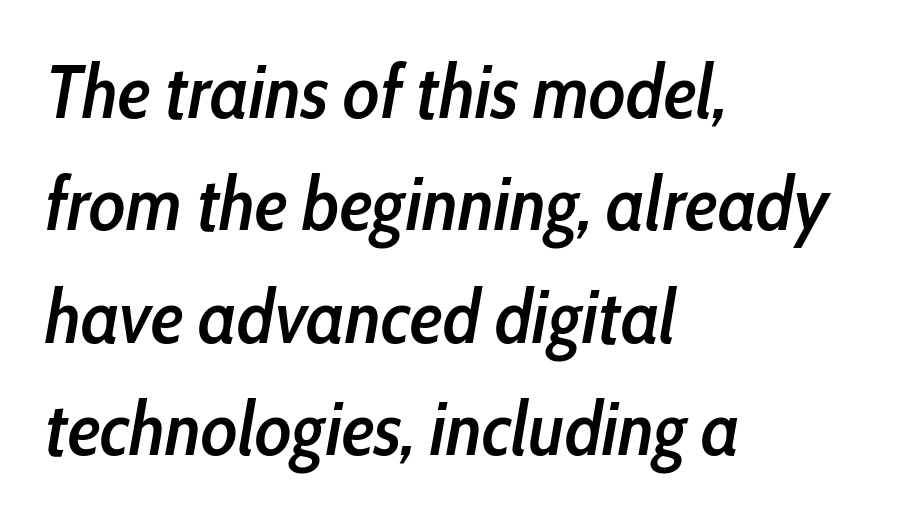
{"italic": "yes", "lean": "right", "slant_degrees": 10, "bold": "semi", "weight": "semibold", "width": "condensed", "stroke_contrast": "low", "x_height": "medium", "monospaced": "no", "underline": "no", "align": "left", "line_spacing": "normal", "line_spacing_ratio": 1.5, "letter_spacing": "normal", "letter_spacing_em": 0.0, "glyph_px": 75}
